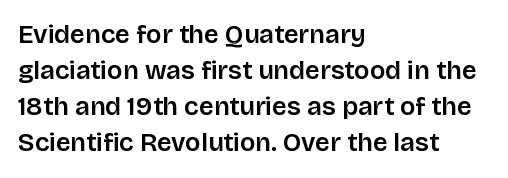
The image shows 26 px text type, upright; set left-aligned, normal line spacing (1.39x), normal letter spacing, not underlined.
